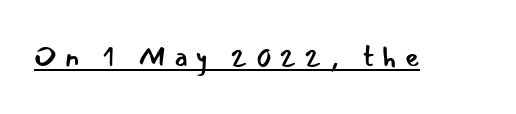
{"serif": "no", "italic": "no", "bold": "no", "weight": "regular", "width": "normal", "stroke_contrast": "low", "x_height": "small", "monospaced": "no", "underline": "yes", "letter_spacing": "wide", "letter_spacing_em": 0.28, "glyph_px": 28}
